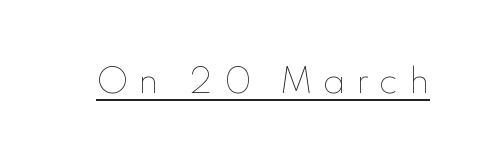
The letters are spread apart with noticeably loose tracking. If you drew a line through each stem, it would be perfectly vertical. This sample carries an underscore along the baseline area. You could not count columns in this text — the font is proportionally spaced. The letterforms sit at book weight or below.
